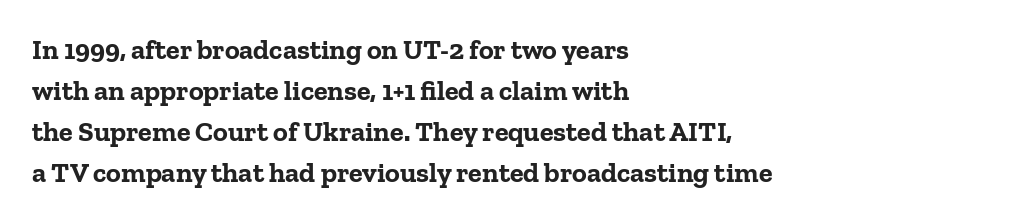
The image shows 28 px bold serif type, upright; set left-aligned, normal line spacing (1.47x), normal letter spacing, not underlined; low stroke contrast and a medium x-height.
